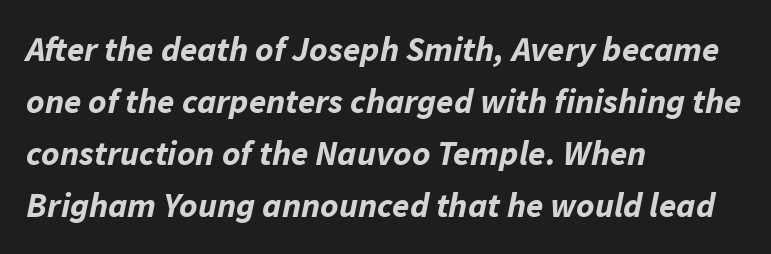
Q: Is the text bold? A: Yes.
Q: Is the text italic (slanted)? A: Yes, it leans right by about 11 degrees.
Q: Is the text underlined? A: No.
Q: How is the paragraph aligned? A: Left-aligned.
Q: Is the spacing between letters normal or unusually wide? A: Normal.
Q: Is the spacing between lines tight, normal or loose? A: Normal.
Q: Width (condensed, normal, or wide)? A: Normal.
Q: Stroke contrast? A: Low.
Q: x-height? A: Medium.
Q: Monospaced? A: No.
